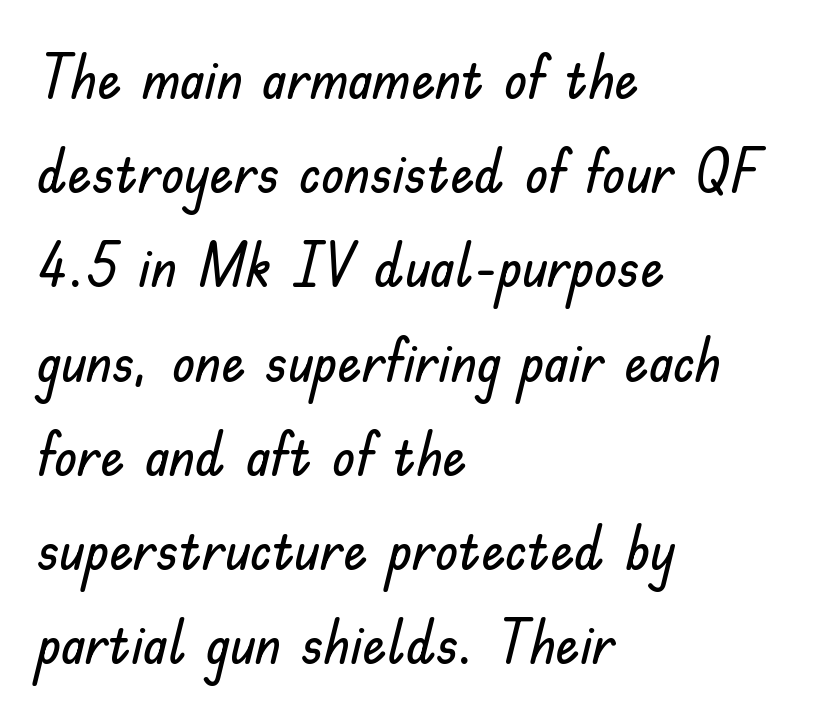
Compared with typical paragraphs, the rows here are spaced about the same. This sample has the flowing, uneven cadence of proportional lettering. The rag falls on the right side of this text block.
